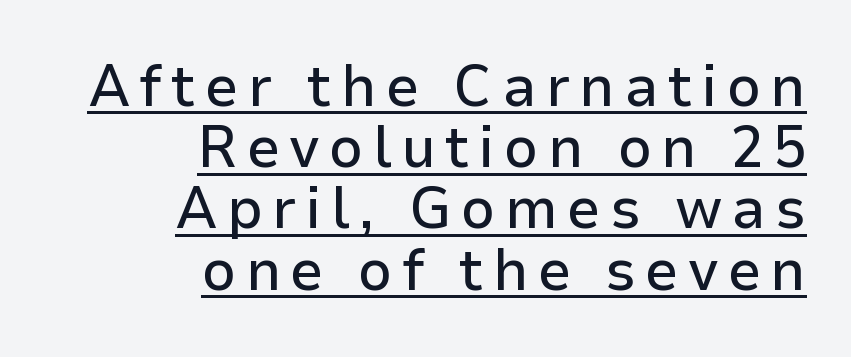
Caption: lettering with a line underneath. The letters advance in unequal steps, a hallmark of proportional type. Is there much room between lines? No — they nearly touch. The rag falls on the left side of this text block. The type family on display is of the sans-serif kind.
